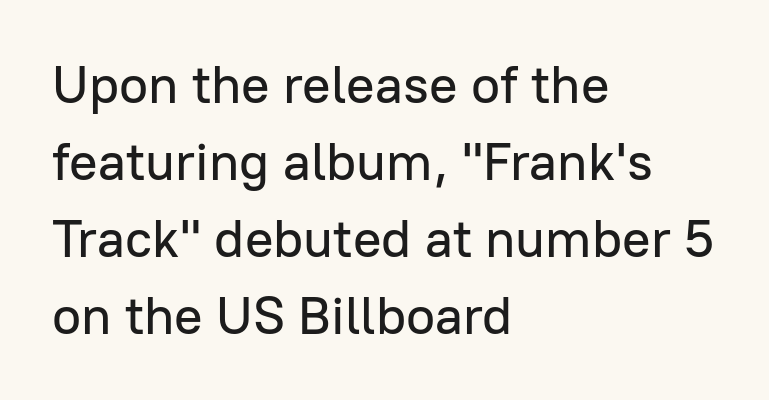
{"serif": "no", "italic": "no", "width": "normal", "stroke_contrast": "low", "x_height": "medium", "monospaced": "no", "underline": "no", "align": "left", "line_spacing": "normal", "line_spacing_ratio": 1.45, "letter_spacing": "normal", "letter_spacing_em": 0.0, "glyph_px": 53}
